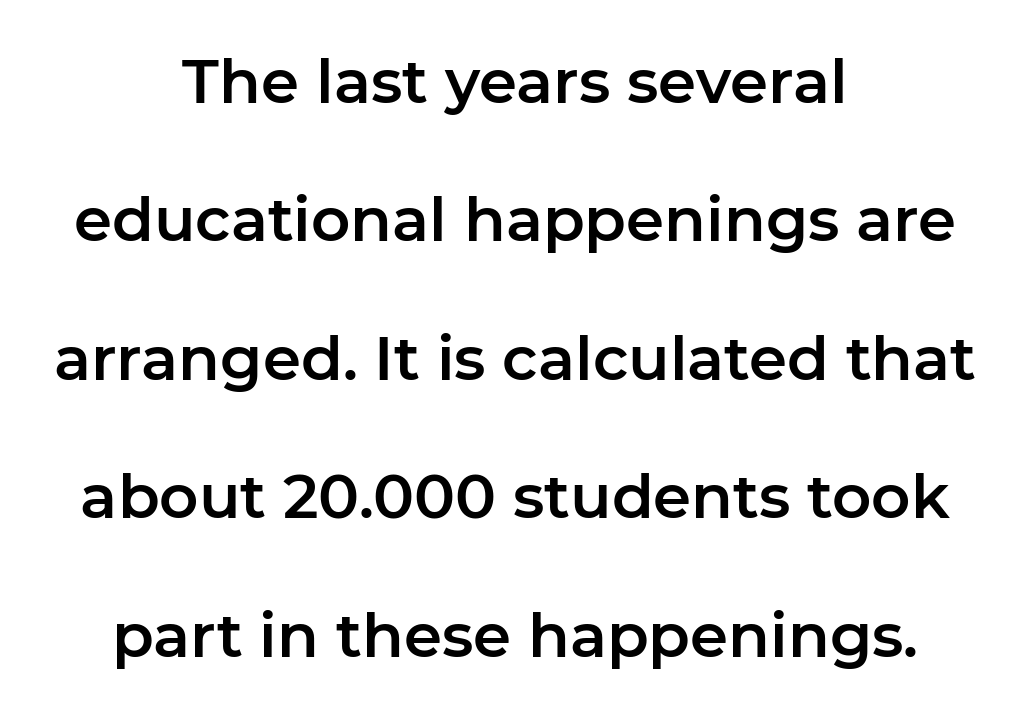
{"serif": "no", "italic": "no", "width": "normal", "stroke_contrast": "low", "x_height": "medium", "monospaced": "no", "underline": "no", "align": "center", "line_spacing": "loose", "line_spacing_ratio": 2.27, "letter_spacing": "normal", "letter_spacing_em": 0.0, "glyph_px": 61}
